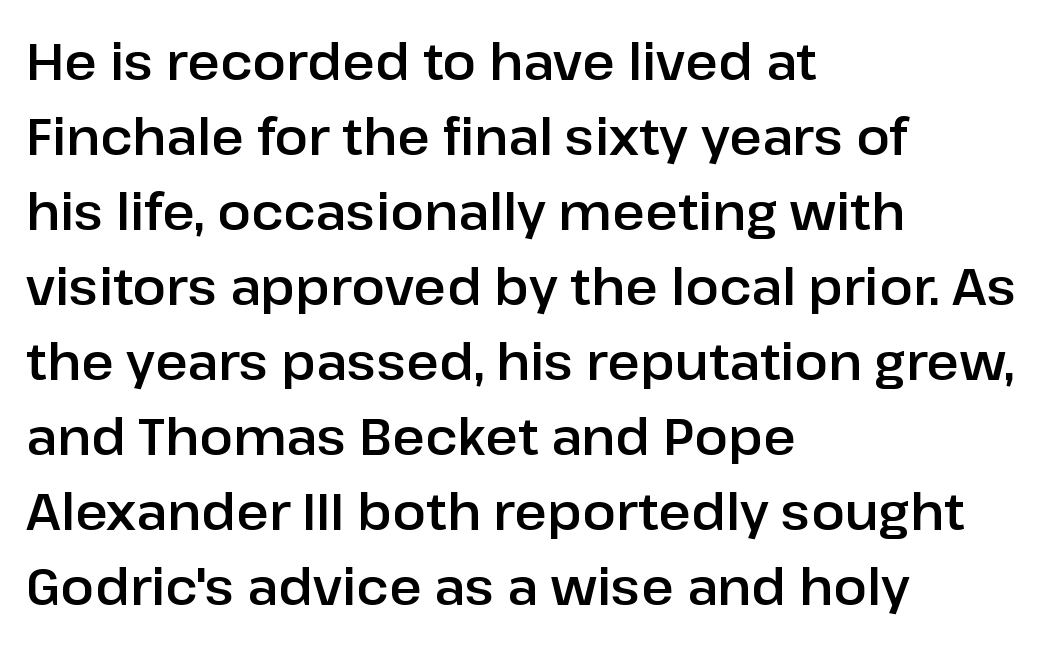
Q: Is the text italic (slanted)? A: No, it is upright.
Q: Is the typeface a serif or a sans-serif typeface? A: Sans-serif.
Q: Is the text underlined? A: No.
Q: How is the paragraph aligned? A: Left-aligned.
Q: Is the spacing between letters normal or unusually wide? A: Normal.
Q: Is the spacing between lines tight, normal or loose? A: Normal.
Q: Width (condensed, normal, or wide)? A: Normal.
Q: Stroke contrast? A: Low.
Q: x-height? A: Medium.
Q: Monospaced? A: No.
